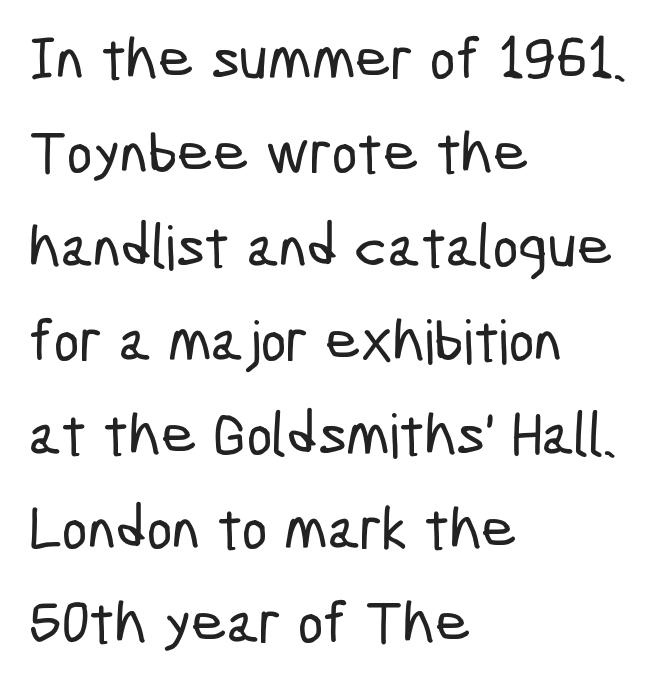
Regarding serifs, this sample does without them. Normally led — the rows are evenly, conventionally spaced. Decoration check: the copy has no underline. The setting favours the left margin, as ordinary paragraphs usually do. In terms of letterspacing, this is plain default setting. The face used here is proportionally spaced, like ordinary book or web type.
